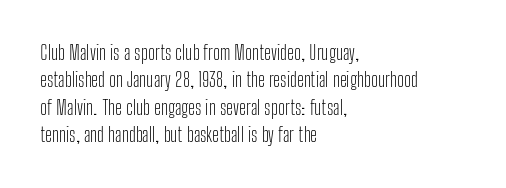
The image shows 20 px text type, upright; set left-aligned, normal line spacing (1.37x), normal letter spacing, not underlined.
